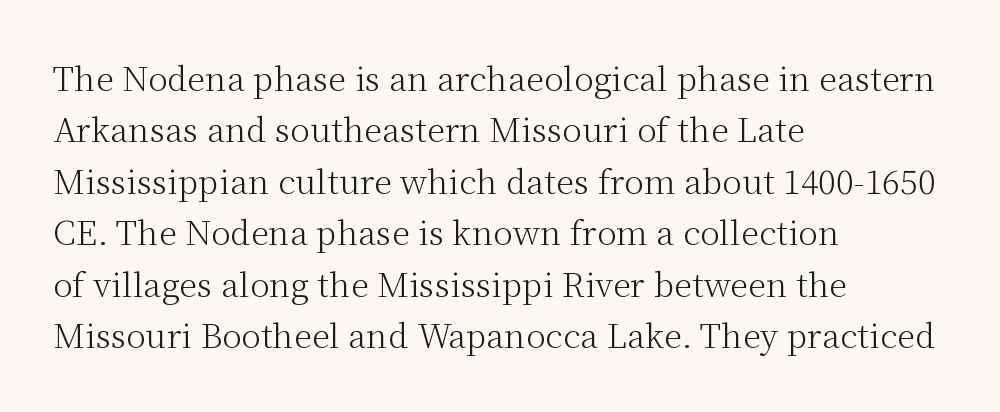
Q: Is the text bold? A: No.
Q: Is the text italic (slanted)? A: No, it is upright.
Q: Is the typeface a serif or a sans-serif typeface? A: Serif.
Q: Is the text underlined? A: No.
Q: How is the paragraph aligned? A: Left-aligned.
Q: Is the spacing between letters normal or unusually wide? A: Normal.
Q: Is the spacing between lines tight, normal or loose? A: Normal.
Q: Width (condensed, normal, or wide)? A: Normal.
Q: Stroke contrast? A: Medium.
Q: x-height? A: Medium.
Q: Monospaced? A: No.
